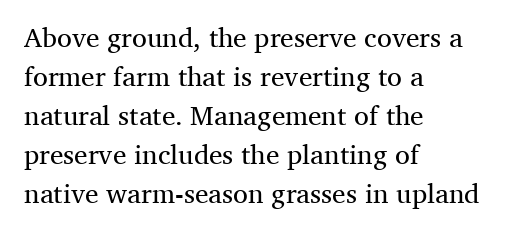
Q: Is the text bold? A: No.
Q: Is the text italic (slanted)? A: No, it is upright.
Q: Is the text underlined? A: No.
Q: How is the paragraph aligned? A: Left-aligned.
Q: Is the spacing between letters normal or unusually wide? A: Normal.
Q: Is the spacing between lines tight, normal or loose? A: Normal.
